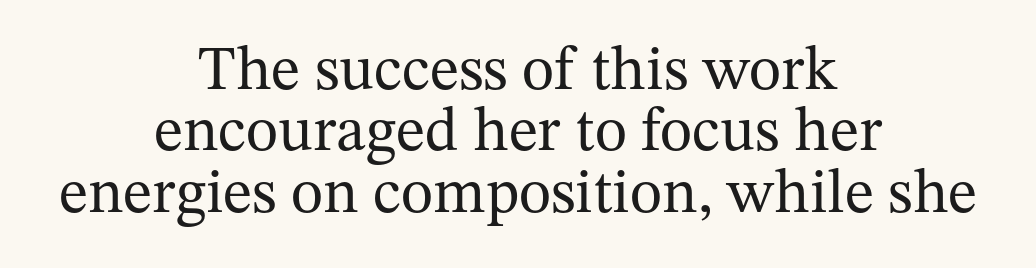
Here the designer chose a conventional face with non-uniform glyph widths. The rendering uses a small line-height, squeezing the rows. Words float on clear page, feet unadorned. Each stroke keeps to a modest, everyday thickness or less. Does the type have serifs? Yes, each stem ends in a small foot. There is no visible air inserted between adjacent glyphs.
